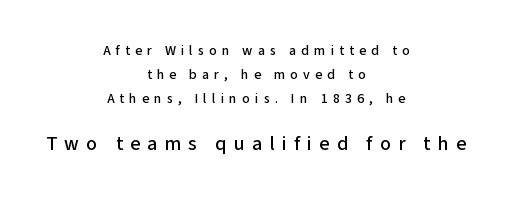
The image shows 20 px text type, upright; set centered, line spacing 1.73x, unusually wide letter spacing (+0.36 em), not underlined; the second (bottom) block is 1.43x larger.
